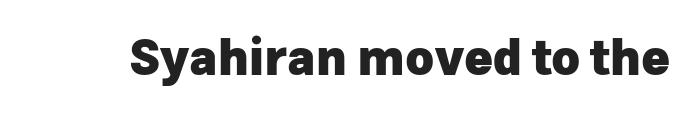
Q: Is the text bold? A: Yes.
Q: Is the text italic (slanted)? A: No, it is upright.
Q: Is the typeface a serif or a sans-serif typeface? A: Sans-serif.
Q: Is the text underlined? A: No.
Q: Is the spacing between letters normal or unusually wide? A: Normal.
Q: Width (condensed, normal, or wide)? A: Normal.
Q: Stroke contrast? A: Low.
Q: x-height? A: Medium.
Q: Monospaced? A: No.
